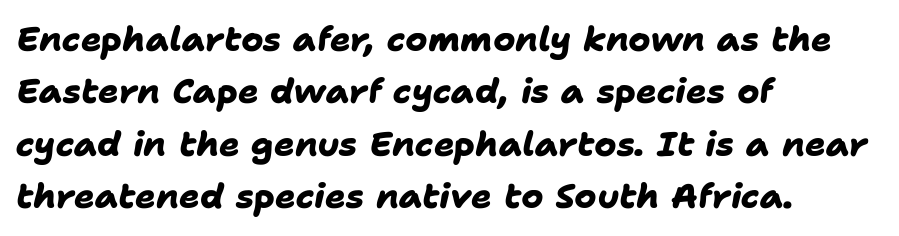
{"serif": "no", "bold": "yes", "weight": "heavy", "width": "normal", "stroke_contrast": "low", "x_height": "medium", "monospaced": "no", "underline": "no", "align": "left", "line_spacing": "normal", "line_spacing_ratio": 1.54, "letter_spacing": "normal", "letter_spacing_em": 0.0, "glyph_px": 34}
